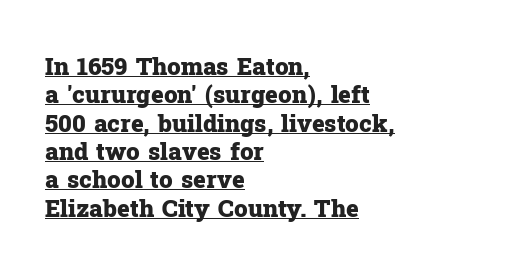
Q: Is the text bold? A: Yes.
Q: Is the text italic (slanted)? A: No, it is upright.
Q: Is the text underlined? A: Yes.
Q: How is the paragraph aligned? A: Left-aligned.
Q: Is the spacing between letters normal or unusually wide? A: Normal.
